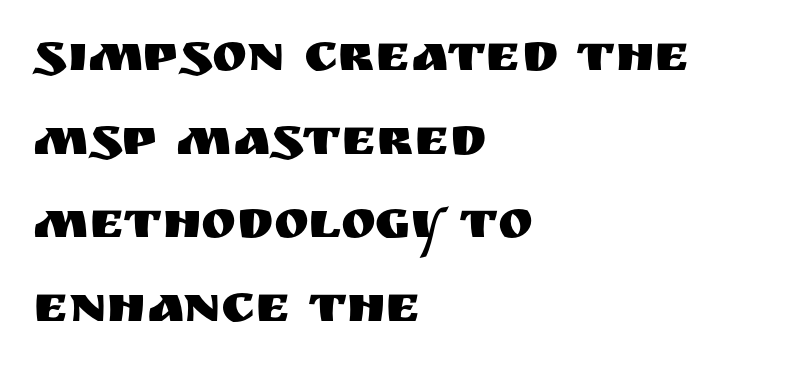
{"serif": "no", "italic": "no", "width": "normal", "stroke_contrast": "medium", "x_height": "large", "monospaced": "no", "underline": "no", "align": "left", "line_spacing": "normal", "line_spacing_ratio": 1.58, "letter_spacing": "normal", "letter_spacing_em": 0.0, "glyph_px": 53}
